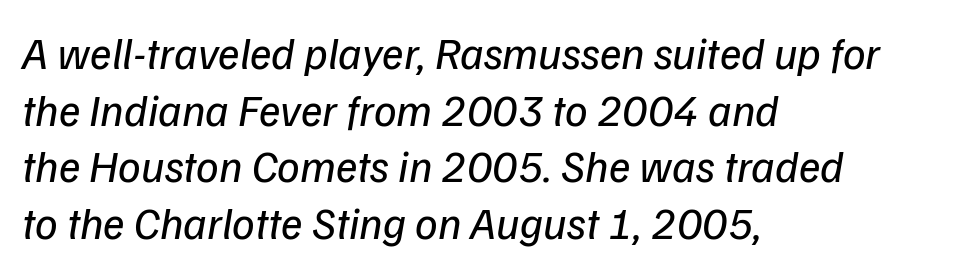
Note the varied advance widths — an 'i' is clearly narrower than an 'm'. The glyphs are unaccompanied by any horizontal stroke below them. Italic: yes, the glyphs are oblique. The block of text has a typical density, with ordinary space between rows. The weight would be labelled regular, book, light, or lighter still. Short note: letters normally spaced.
